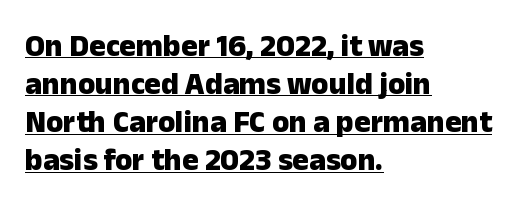
{"serif": "no", "italic": "no", "bold": "yes", "weight": "heavy", "width": "normal", "stroke_contrast": "low", "x_height": "medium", "monospaced": "no", "underline": "yes", "align": "left", "line_spacing_ratio": 1.23, "letter_spacing": "normal", "letter_spacing_em": 0.0, "glyph_px": 31}
